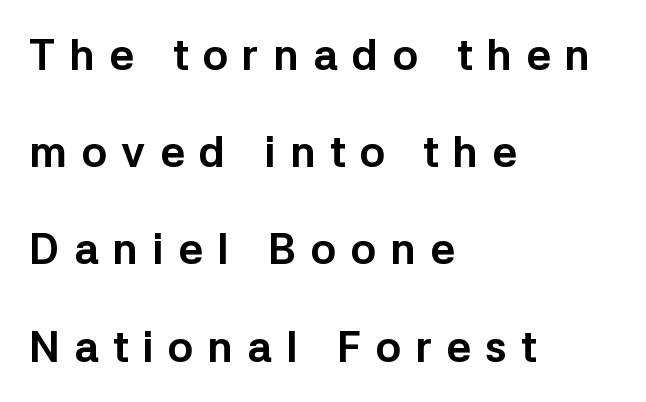
Just letters on the line, the space beneath them empty. The rendering uses natural spacing where letterforms have individual widths. What weight is shown? A full bold with thick strokes. The font's upright variant was chosen for this text. Students, note that the glyphs here are deliberately spaced far apart.
